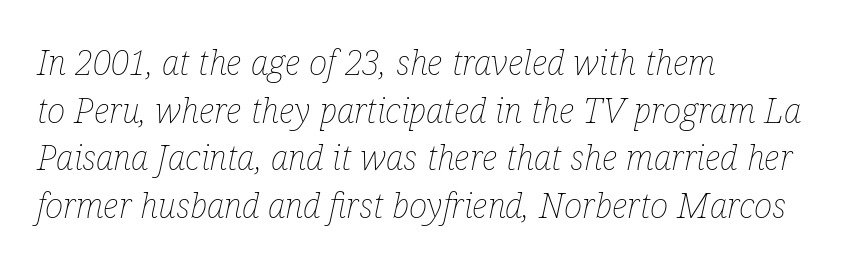
Q: Is the text bold? A: No.
Q: Is the text italic (slanted)? A: Yes, it leans right by about 12 degrees.
Q: Is the text underlined? A: No.
Q: How is the paragraph aligned? A: Left-aligned.
Q: Is the spacing between letters normal or unusually wide? A: Normal.
Q: Is the spacing between lines tight, normal or loose? A: Normal.
Q: Width (condensed, normal, or wide)? A: Condensed.
Q: Stroke contrast? A: Low.
Q: x-height? A: Medium.
Q: Monospaced? A: No.
